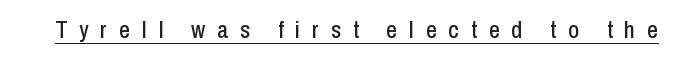
Like a heading marked for emphasis, these lines bear an underscore. The passage shown has open, widely tracked lettering throughout. The axis of the letterforms is exactly vertical.
